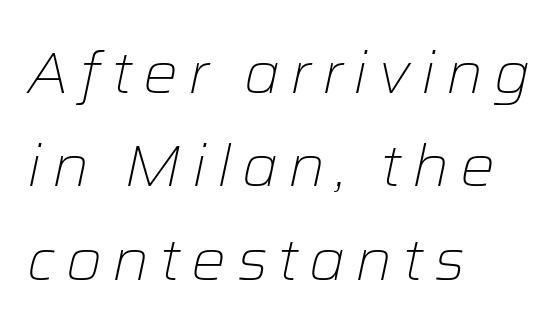
The image shows 58 px light type, italic (leaning right); set left-aligned, normal line spacing (1.61x), not underlined; low stroke contrast and a medium x-height.
